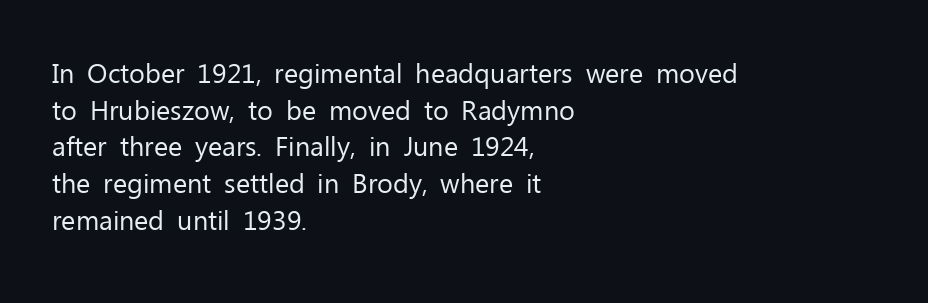
Reading down the block, your eye returns to a fixed left position each line. Do the letters lean? They stand straight. The strip under each line holds only bare page. Bold? No — there's no thickening of the strokes. Line spacing here is normal. Glyph-to-glyph distance matches everyday printed text.
